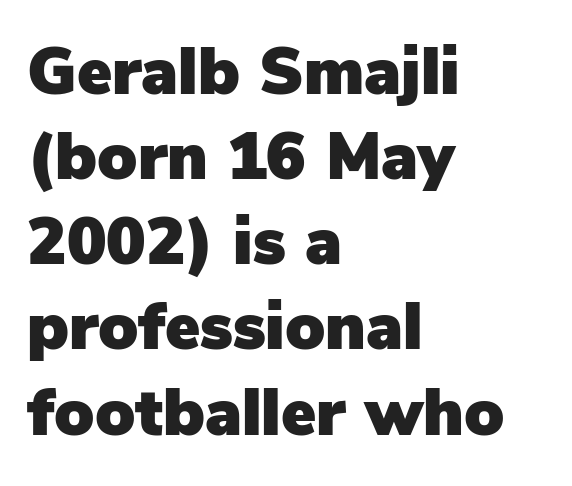
Q: Is the text italic (slanted)? A: No, it is upright.
Q: Is the typeface a serif or a sans-serif typeface? A: Sans-serif.
Q: Is the text underlined? A: No.
Q: How is the paragraph aligned? A: Left-aligned.
Q: Is the spacing between letters normal or unusually wide? A: Normal.
Q: Is the spacing between lines tight, normal or loose? A: Normal.
Q: Width (condensed, normal, or wide)? A: Normal.
Q: Stroke contrast? A: Low.
Q: x-height? A: Medium.
Q: Monospaced? A: No.
